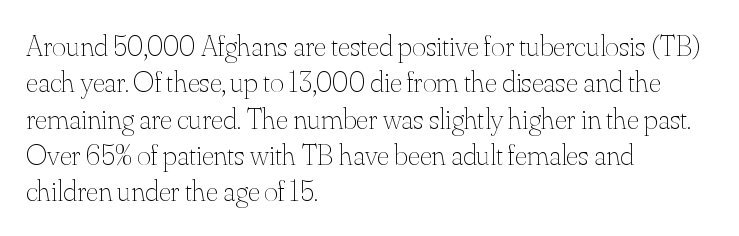
The image shows 30 px thin type, upright; set left-aligned, line spacing 1.21x, normal letter spacing, not underlined; medium stroke contrast and a small x-height.
